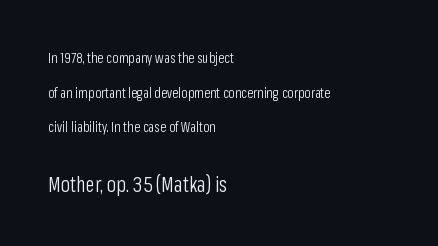
The image shows 21 px text type, upright; set left-aligned, loose line spacing (2.47x), normal letter spacing, not underlined; the second (bottom) block is 1.5x larger.
